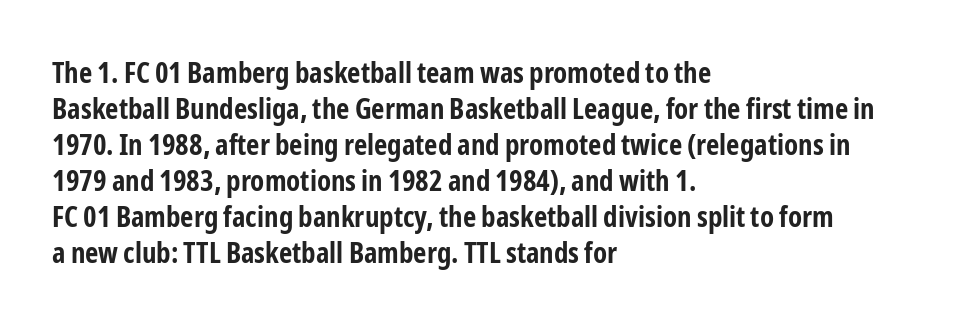
Q: Is the text bold? A: Yes.
Q: Is the text italic (slanted)? A: No, it is upright.
Q: Is the typeface a serif or a sans-serif typeface? A: Sans-serif.
Q: Is the text underlined? A: No.
Q: How is the paragraph aligned? A: Left-aligned.
Q: Is the spacing between letters normal or unusually wide? A: Normal.
Q: Width (condensed, normal, or wide)? A: Condensed.
Q: Stroke contrast? A: Low.
Q: x-height? A: Medium.
Q: Monospaced? A: No.
